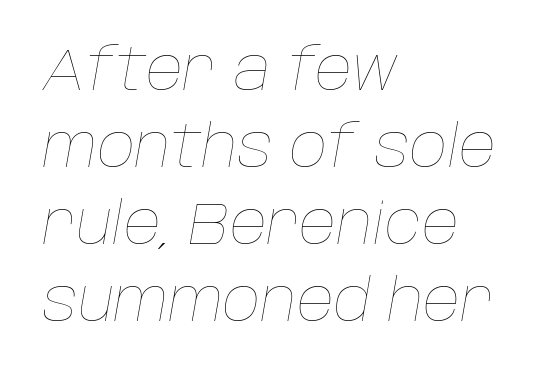
Q: Is the text bold? A: No.
Q: Is the text italic (slanted)? A: Yes, it leans right by about 10 degrees.
Q: Is the text underlined? A: No.
Q: How is the paragraph aligned? A: Left-aligned.
Q: Is the spacing between letters normal or unusually wide? A: Normal.
Q: Is the spacing between lines tight, normal or loose? A: Normal.
Q: Width (condensed, normal, or wide)? A: Normal.
Q: Stroke contrast? A: Low.
Q: x-height? A: Large.
Q: Monospaced? A: No.
